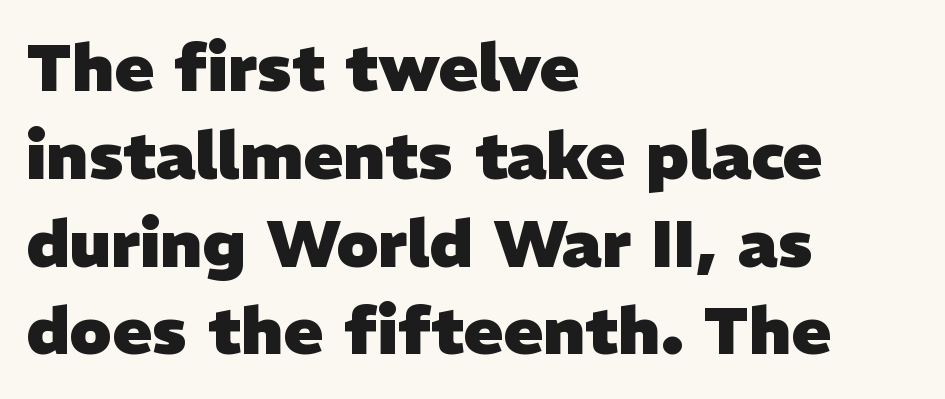
The image shows 66 px heavy sans-serif type; set left-aligned, normal line spacing (1.33x), normal letter spacing, not underlined; low stroke contrast and a medium x-height.
